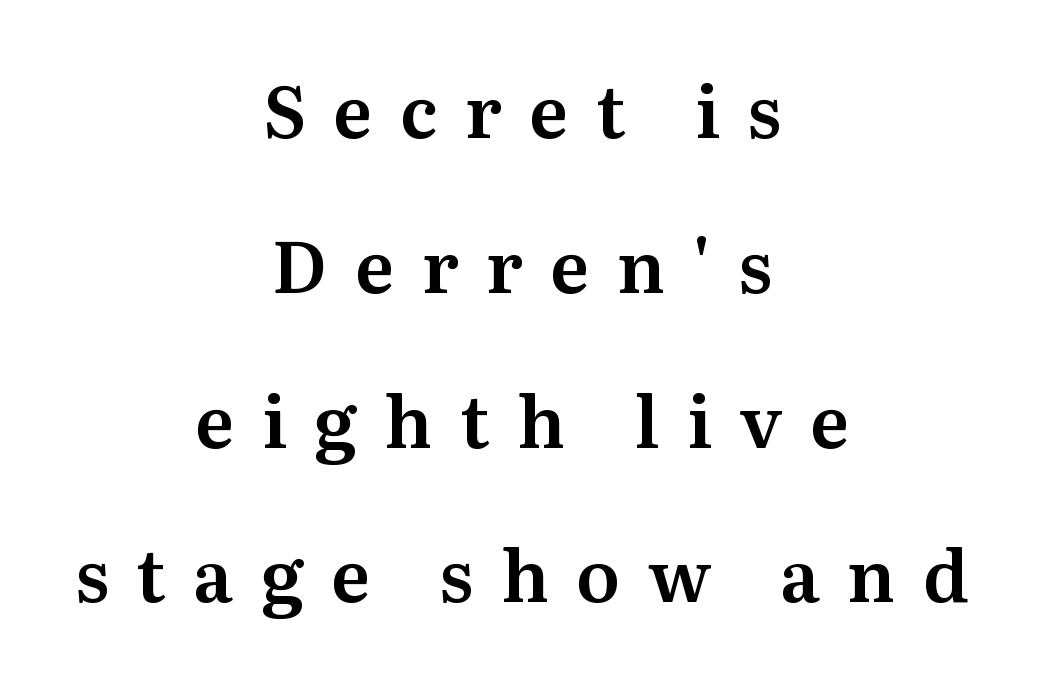
Check the space under the baseline: it is left empty. The paragraph has two soft edges and a firm central axis. The letters advance in unequal steps, a hallmark of proportional type. Spacing between characters has been opened up far beyond the box default.
